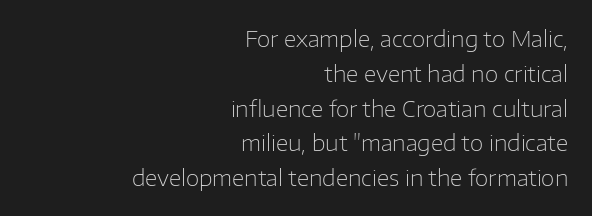
{"italic": "no", "bold": "no", "underline": "no", "align": "right", "line_spacing": "normal", "line_spacing_ratio": 1.58, "letter_spacing": "normal", "letter_spacing_em": 0.0, "glyph_px": 22}
